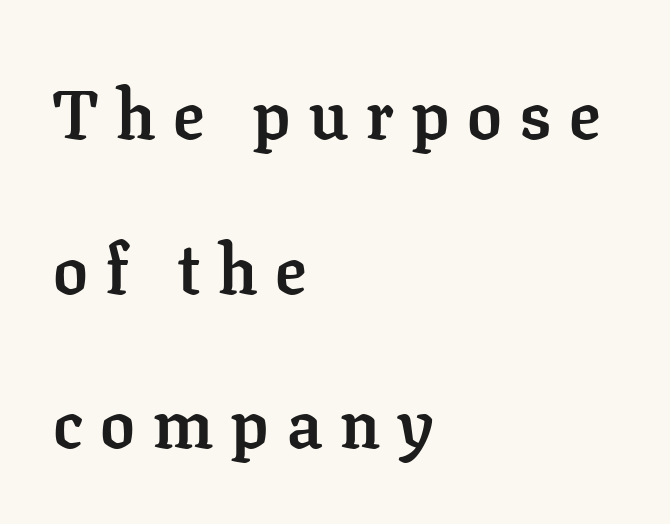
Q: Is the text bold? A: Yes.
Q: Is the text italic (slanted)? A: No, it is upright.
Q: Is the typeface a serif or a sans-serif typeface? A: Serif.
Q: Is the text underlined? A: No.
Q: How is the paragraph aligned? A: Left-aligned.
Q: Is the spacing between letters normal or unusually wide? A: Unusually wide.
Q: Is the spacing between lines tight, normal or loose? A: Loose.
Q: Width (condensed, normal, or wide)? A: Normal.
Q: Stroke contrast? A: Low.
Q: x-height? A: Medium.
Q: Monospaced? A: No.
